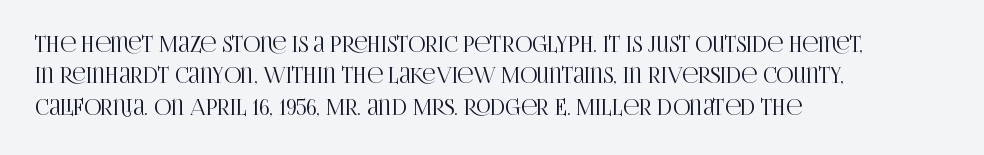
Q: Is the text italic (slanted)? A: No, it is upright.
Q: Is the text underlined? A: No.
Q: How is the paragraph aligned? A: Left-aligned.
Q: Is the spacing between letters normal or unusually wide? A: Normal.
Q: Is the spacing between lines tight, normal or loose? A: Normal.
